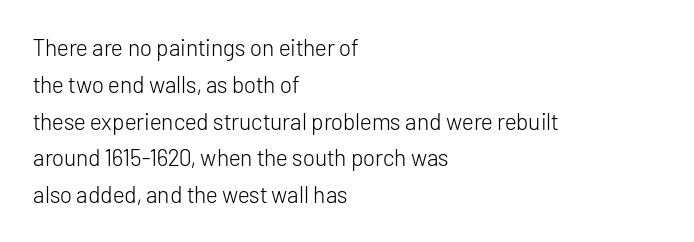
The image shows 23 px text type, upright; set left-aligned, normal line spacing (1.6x), normal letter spacing, not underlined.
